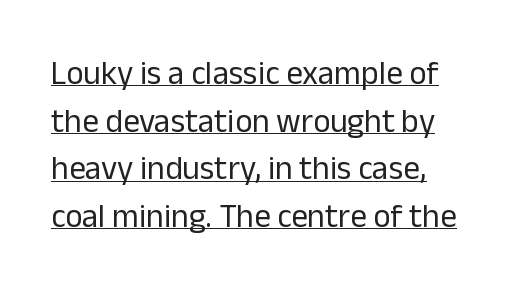
This block has exactly the height ordinary leading produces. Underline: present. How are the letters spaced? Ordinarily, with no added tracking. Nope, no serifs anywhere on these letters. The letters stand straight up with perfectly vertical stems. The cut favours lightness, reaching ordinary text weight at its darkest.
